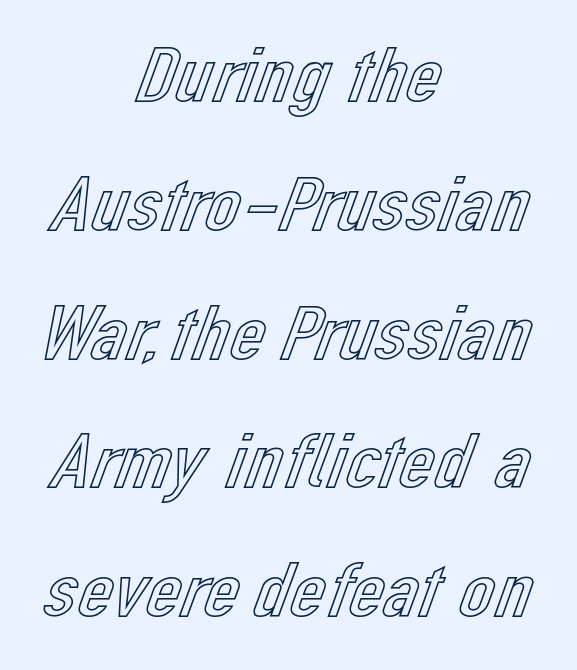
{"width": "normal", "x_height": "medium", "monospaced": "no", "underline": "no", "align": "center", "line_spacing": "normal", "line_spacing_ratio": 1.63, "letter_spacing": "normal", "letter_spacing_em": 0.0, "glyph_px": 79}
